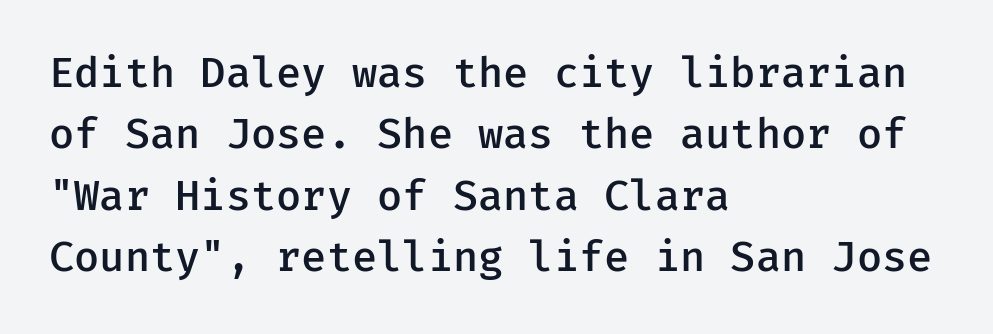
Q: Is the text bold? A: Semi-bold.
Q: Is the text italic (slanted)? A: No, it is upright.
Q: Is the typeface a serif or a sans-serif typeface? A: Sans-serif.
Q: Is the text underlined? A: No.
Q: How is the paragraph aligned? A: Left-aligned.
Q: Is the spacing between letters normal or unusually wide? A: Normal.
Q: Is the spacing between lines tight, normal or loose? A: Normal.
Q: Width (condensed, normal, or wide)? A: Normal.
Q: Stroke contrast? A: Low.
Q: x-height? A: Medium.
Q: Monospaced? A: Yes.
